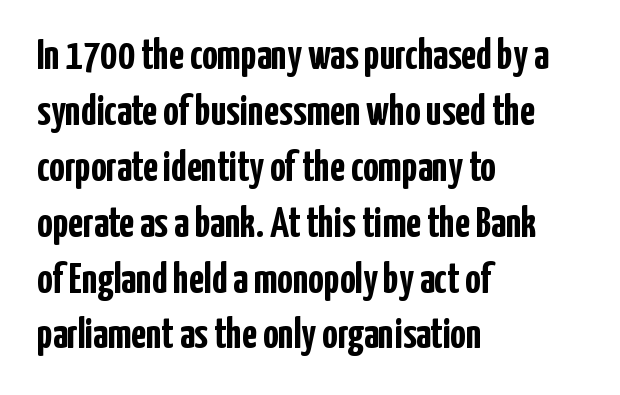
Bare-footed words on every line. This is sans-serif lettering, the kind often seen on screens and signage. Successive baselines arrive at the customary interval. Note the varied advance widths — an 'i' is clearly narrower than an 'm'. All the whitespace from short lines collects on the right.
